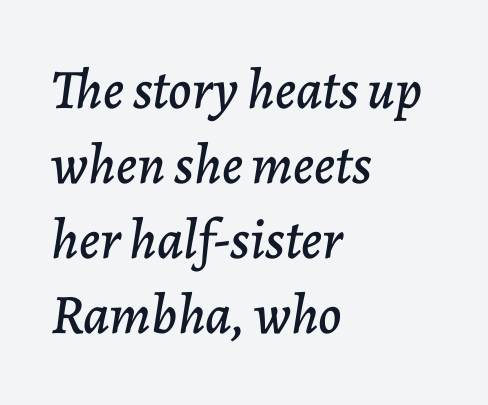
Honestly, the letter spacing is just normal — you wouldn't notice it. Is this a fixed-width face? No — the glyphs have proportional, varying widths. These lines sit exactly where default settings would place them. Layout note: lines flush left. The typography opts for an oblique posture over an upright one.
